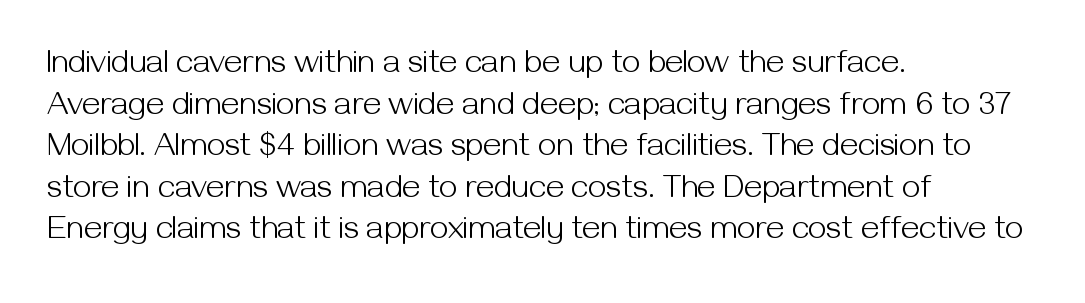
Q: Is the text bold? A: No.
Q: Is the text italic (slanted)? A: No, it is upright.
Q: Is the typeface a serif or a sans-serif typeface? A: Sans-serif.
Q: Is the text underlined? A: No.
Q: How is the paragraph aligned? A: Left-aligned.
Q: Is the spacing between letters normal or unusually wide? A: Normal.
Q: Is the spacing between lines tight, normal or loose? A: Normal.
Q: Width (condensed, normal, or wide)? A: Normal.
Q: Stroke contrast? A: Medium.
Q: x-height? A: Medium.
Q: Monospaced? A: No.
